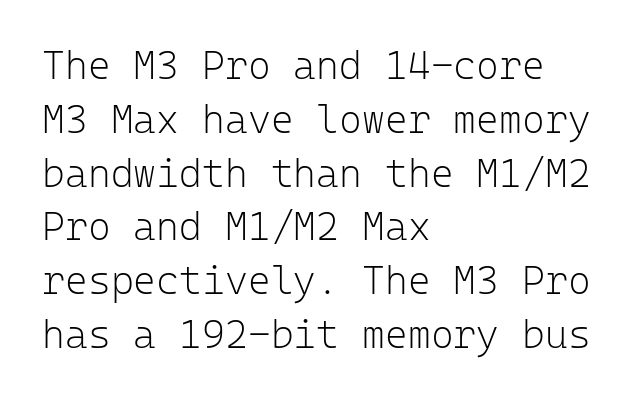
Q: Is the text bold? A: No.
Q: Is the text italic (slanted)? A: No, it is upright.
Q: Is the typeface a serif or a sans-serif typeface? A: Sans-serif.
Q: Is the text underlined? A: No.
Q: How is the paragraph aligned? A: Left-aligned.
Q: Is the spacing between letters normal or unusually wide? A: Normal.
Q: Is the spacing between lines tight, normal or loose? A: Normal.
Q: Width (condensed, normal, or wide)? A: Normal.
Q: Stroke contrast? A: Low.
Q: x-height? A: Medium.
Q: Monospaced? A: Yes.
